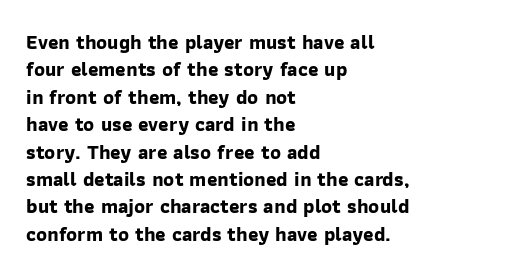
The image shows 20 px bold type; set left-aligned, normal line spacing (1.37x), normal letter spacing, not underlined.
